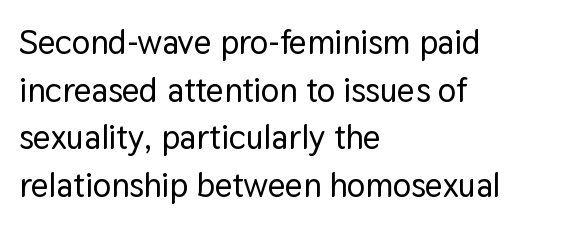
{"serif": "no", "italic": "no", "width": "normal", "stroke_contrast": "low", "x_height": "medium", "monospaced": "no", "underline": "no", "align": "left", "line_spacing": "normal", "line_spacing_ratio": 1.4, "letter_spacing": "normal", "letter_spacing_em": 0.0, "glyph_px": 34}
